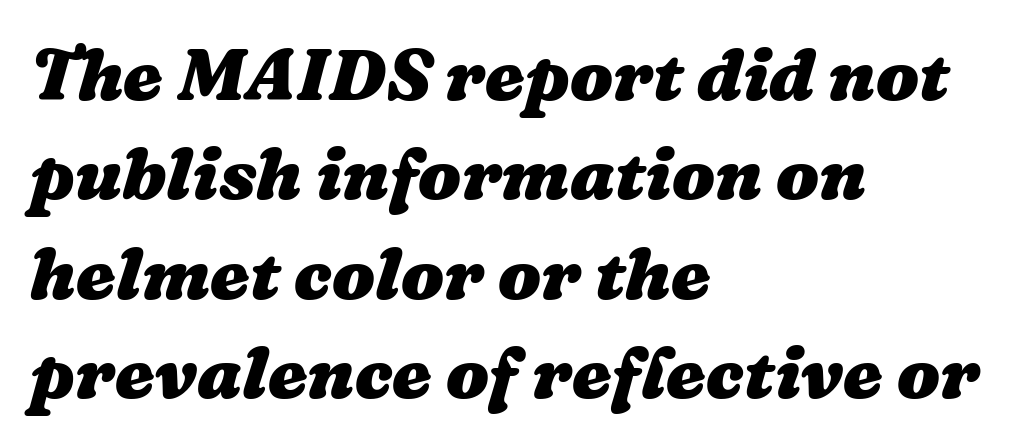
How are the letters spaced? Ordinarily, with no added tracking. One glance says typical: line gaps are just what's usual. The passage shown is not underscored anywhere. Reading down the block, your eye returns to a fixed left position each line. The letters advance in unequal steps, a hallmark of proportional type.
